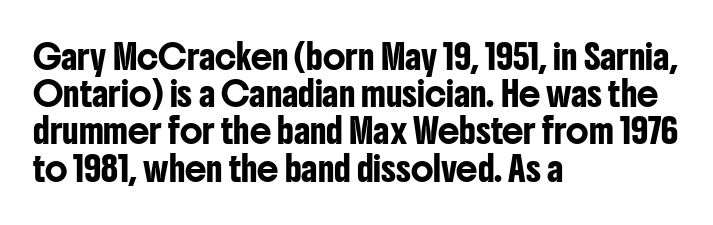
Interline gaps are of average width in this sample. The letters stand upright; this is a roman face. The face used here is rendered with its standard letterfit. Leftover space on each line is placed entirely after the last word. Beneath every word, the page is bare.
